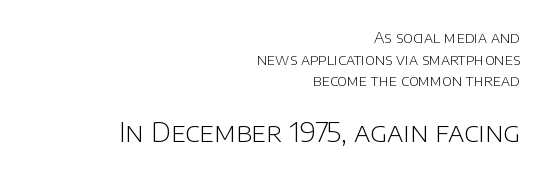
Tall strokes in this sample are plumb rather than angled. The gap between lines stays unmarked. Heaviness? Minimal to ordinary, like unemphasized prose. The space between consecutive lines is moderate.
